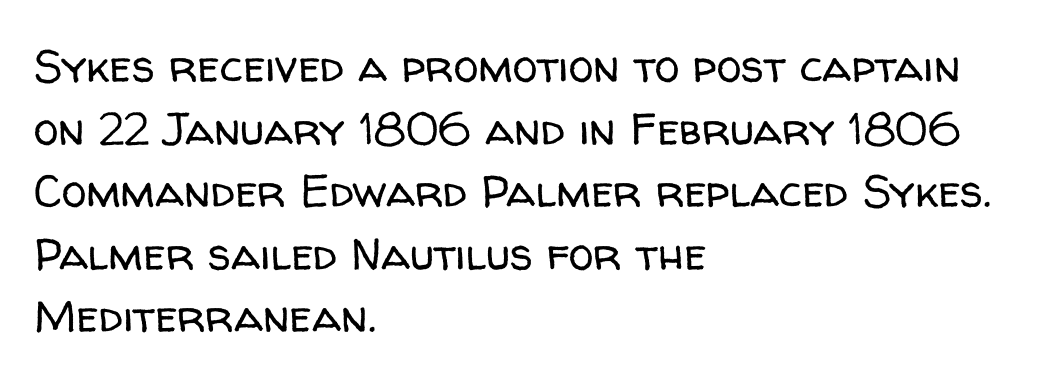
{"serif": "no", "italic": "no", "bold": "no", "weight": "regular", "width": "normal", "stroke_contrast": "low", "x_height": "medium", "monospaced": "no", "underline": "no", "align": "left", "line_spacing": "normal", "line_spacing_ratio": 1.39, "letter_spacing": "normal", "letter_spacing_em": 0.0, "glyph_px": 45}
